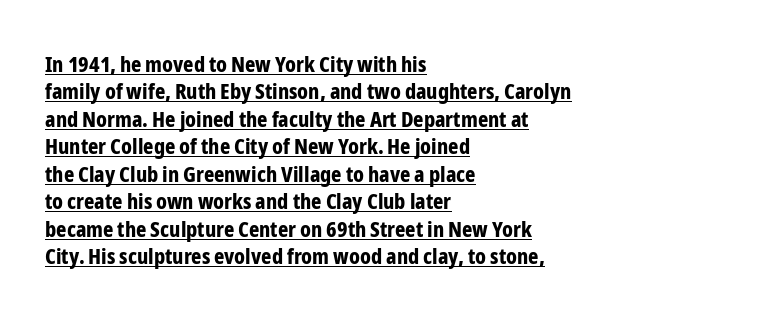
Q: Is the text bold? A: Yes.
Q: Is the text italic (slanted)? A: No, it is upright.
Q: Is the text underlined? A: Yes.
Q: How is the paragraph aligned? A: Left-aligned.
Q: Is the spacing between letters normal or unusually wide? A: Normal.
Q: Is the spacing between lines tight, normal or loose? A: Normal.
